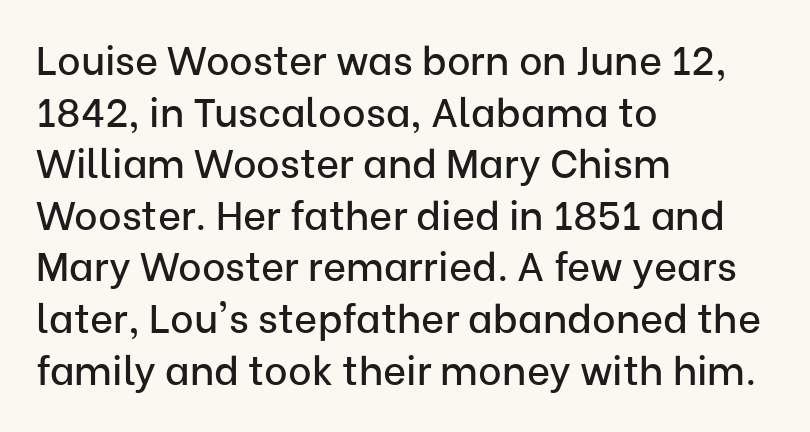
Q: Is the text italic (slanted)? A: No, it is upright.
Q: Is the typeface a serif or a sans-serif typeface? A: Sans-serif.
Q: Is the text underlined? A: No.
Q: How is the paragraph aligned? A: Left-aligned.
Q: Is the spacing between letters normal or unusually wide? A: Normal.
Q: Is the spacing between lines tight, normal or loose? A: Normal.
Q: Width (condensed, normal, or wide)? A: Normal.
Q: Stroke contrast? A: Low.
Q: x-height? A: Medium.
Q: Monospaced? A: No.
